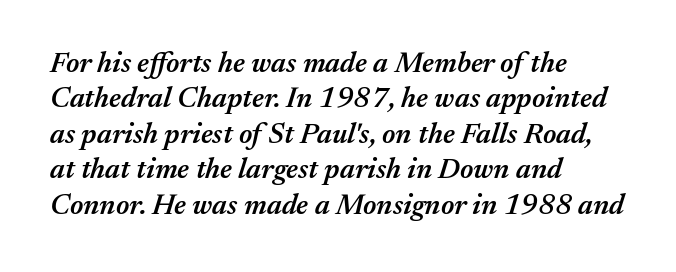
Compared with a centered layout, this one pins lines to the left instead. It's the slanting kind of type. The sample has been set in demibold, a notch under bold. Tracking here is standard; glyphs follow each other at the usual distance.
